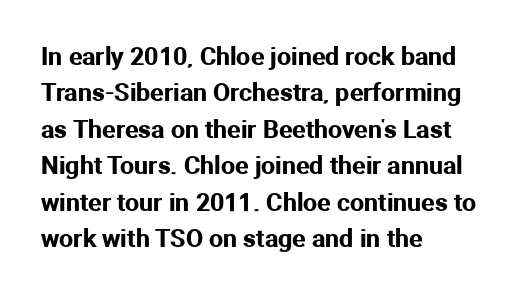
{"italic": "no", "underline": "no", "align": "left", "line_spacing": "normal", "line_spacing_ratio": 1.46, "letter_spacing": "normal", "letter_spacing_em": 0.0, "glyph_px": 25}
